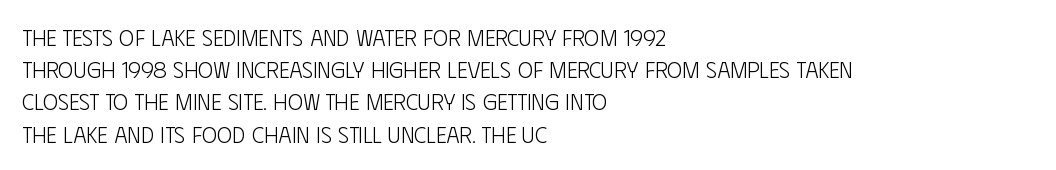
The image shows 23 px text type, upright; set left-aligned, normal line spacing (1.4x), normal letter spacing, not underlined.
